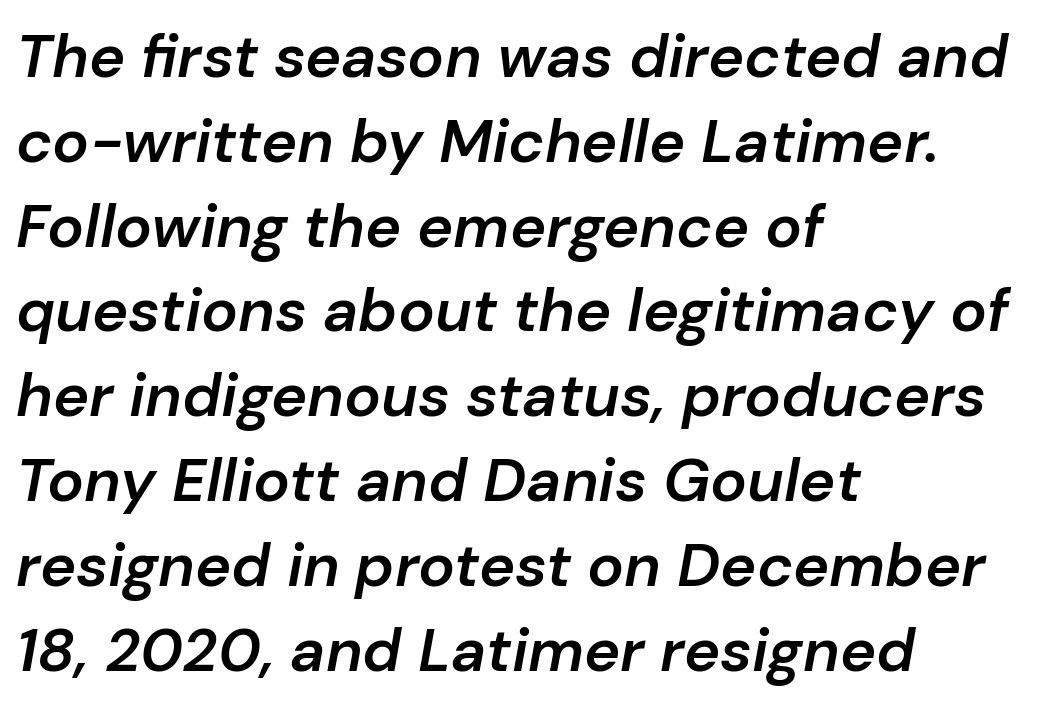
{"italic": "yes", "lean": "right", "slant_degrees": 10, "bold": "semi", "weight": "semibold", "width": "normal", "stroke_contrast": "low", "x_height": "medium", "monospaced": "no", "underline": "no", "align": "left", "line_spacing": "normal", "line_spacing_ratio": 1.39, "letter_spacing": "normal", "letter_spacing_em": 0.0, "glyph_px": 61}
